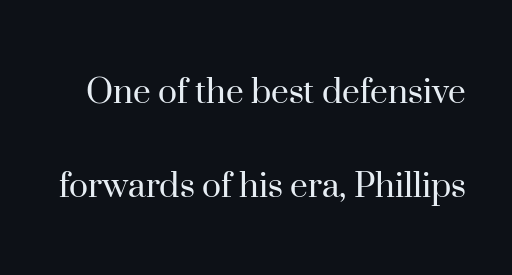
Q: Is the text bold? A: No.
Q: Is the text italic (slanted)? A: No, it is upright.
Q: Is the typeface a serif or a sans-serif typeface? A: Serif.
Q: Is the text underlined? A: No.
Q: Is the spacing between letters normal or unusually wide? A: Normal.
Q: Is the spacing between lines tight, normal or loose? A: Loose.
Q: Width (condensed, normal, or wide)? A: Normal.
Q: Stroke contrast? A: High.
Q: x-height? A: Small.
Q: Monospaced? A: No.
